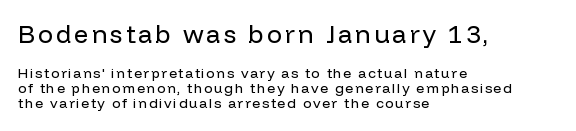
{"italic": "no", "bold": "no", "underline": "no", "align": "left", "line_spacing": "tight", "line_spacing_ratio": 1.06, "larger_block": "first", "size_ratio": 1.79, "glyph_px": 25}
